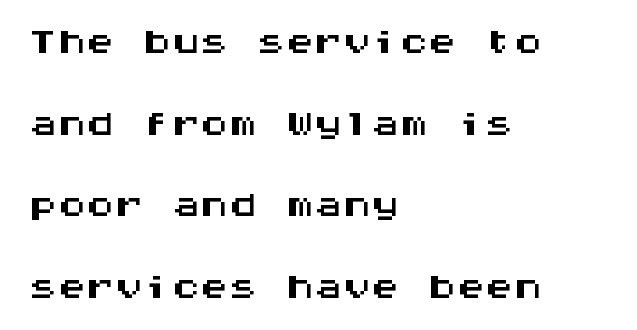
A typesetter would call this monospace, since all characters share one set width. Reading down the column, the eye jumps a familiar distance to each next line. In terms of letterspacing, this is plain default setting. In CSS terms this would be text-align: left. A sans-serif font was chosen for this passage. The foot of each line stays bare and open.
